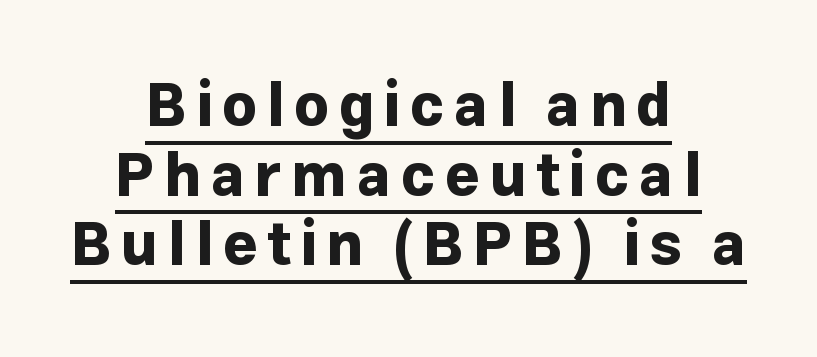
The image shows 60 px bold sans-serif type, upright; set centered, line spacing 1.16x, underlined; low stroke contrast and a medium x-height.
